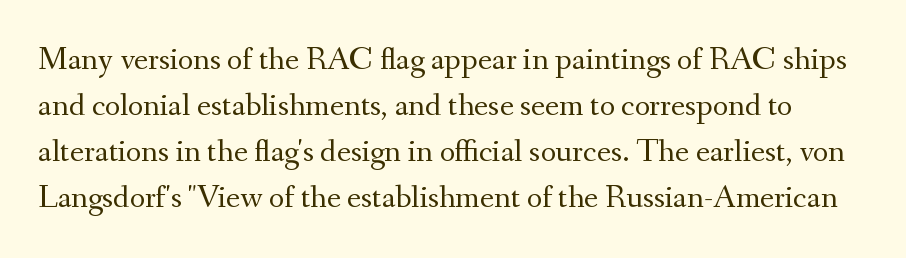
The image shows 33 px regular-weight serif type, upright; set normal line spacing (1.39x), normal letter spacing, not underlined; medium stroke contrast and a small x-height.
